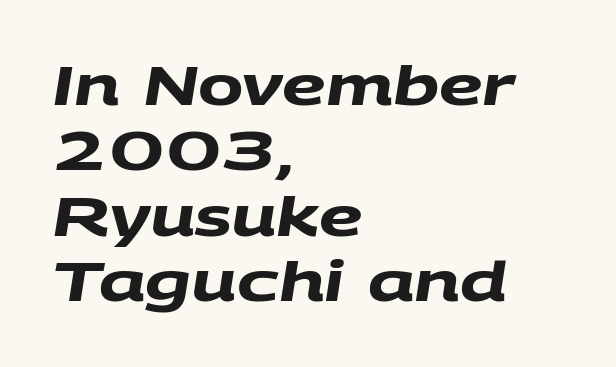
The image shows 54 px heavy, wide sans-serif type; set left-aligned, line spacing 1.21x, normal letter spacing, not underlined; medium stroke contrast and a large x-height.
